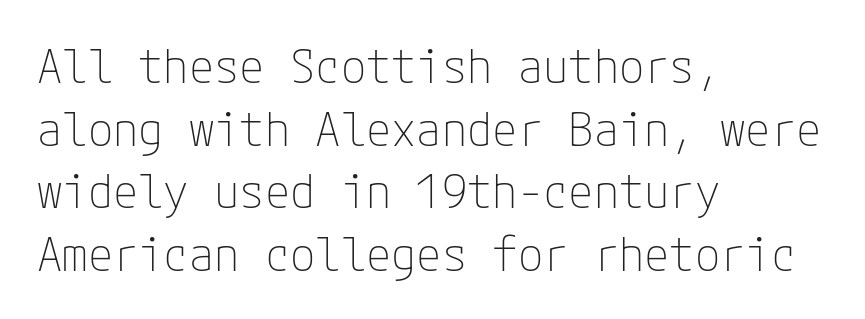
Q: Is the text bold? A: No.
Q: Is the text italic (slanted)? A: No, it is upright.
Q: Is the typeface a serif or a sans-serif typeface? A: Sans-serif.
Q: Is the text underlined? A: No.
Q: How is the paragraph aligned? A: Left-aligned.
Q: Is the spacing between letters normal or unusually wide? A: Normal.
Q: Is the spacing between lines tight, normal or loose? A: Normal.
Q: Width (condensed, normal, or wide)? A: Normal.
Q: Stroke contrast? A: Low.
Q: x-height? A: Medium.
